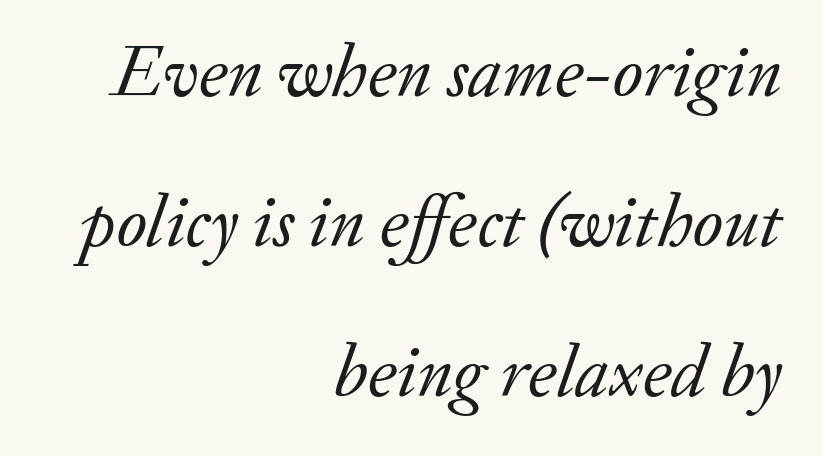
There's an unmistakable incline to the writing here. Weight: not bold — regular or lighter. One glance says open: line gaps are wider than usual. You could not count columns in this text — the font is proportionally spaced. Inter-character spacing is left at the font's built-in metrics.
